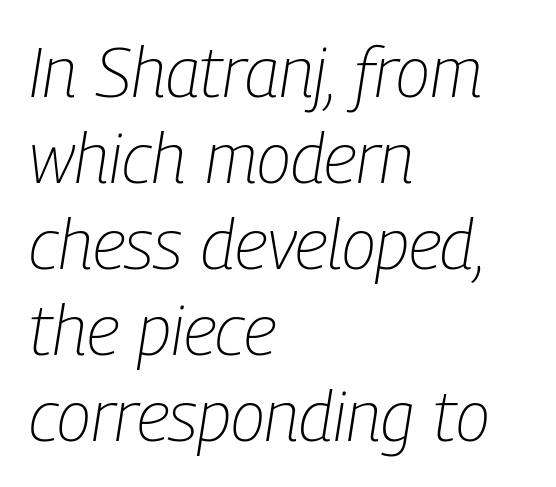
The image shows 70 px light, condensed type, italic (leaning right); set left-aligned, line spacing 1.23x, normal letter spacing, not underlined; low stroke contrast and a medium x-height.
